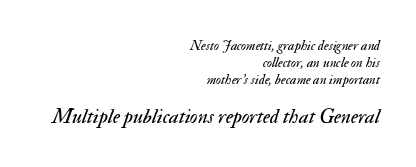
The image shows 21 px text type, italic (leaning right); set right-aligned, line spacing 1.2x, normal letter spacing, not underlined; the second (bottom) block is 1.5x larger.
